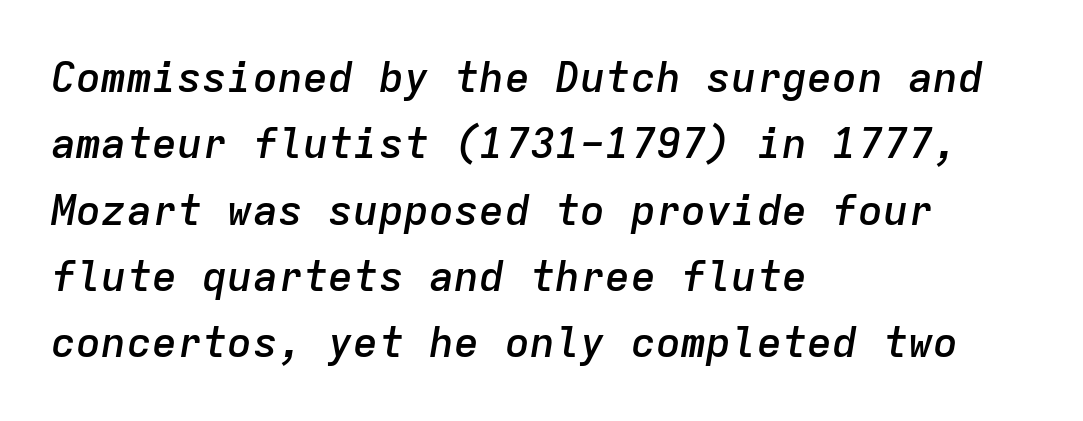
The image shows 42 px semibold type, italic (leaning right), monospaced; set left-aligned, normal line spacing (1.58x), normal letter spacing, not underlined; low stroke contrast and a medium x-height.
